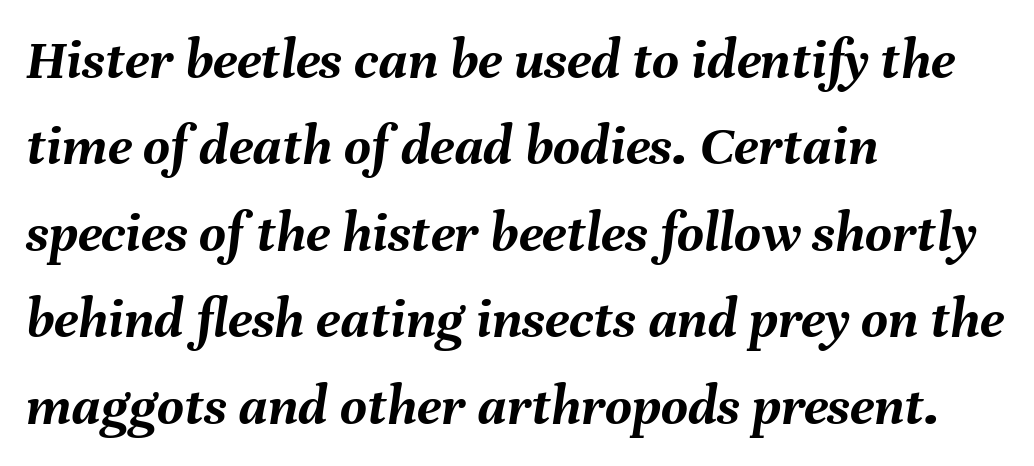
Notice how descenders clear the ascenders below comfortably — that's standard leading. These lines keep a tight, regular rhythm from letter to letter. The passage shown is typed in a proportional face where columns would drift. Does the copy run flush right? No — it runs flush left. Underlining? Definitely not there. The lettering tilts uniformly, giving the passage an italic look.
